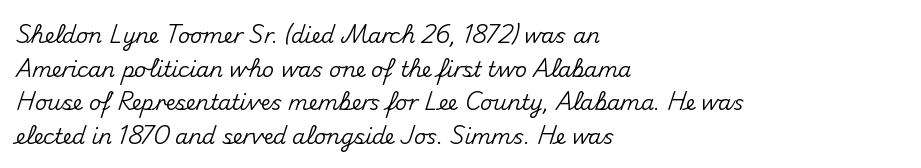
Between one letter and the next there's only the usual sliver of space. The baseline area is clear. Vertically, the passage feels balanced, rows spaced as you'd expect. This sample is left-justified, so line endings fall wherever the words run out.
